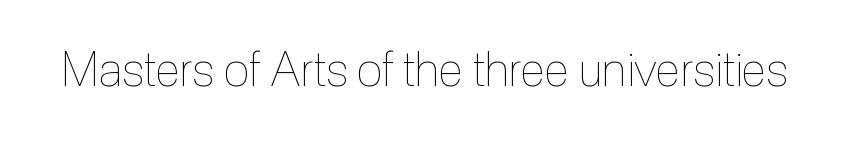
The image shows 47 px thin, condensed type, upright; set normal letter spacing, not underlined; a medium x-height.
